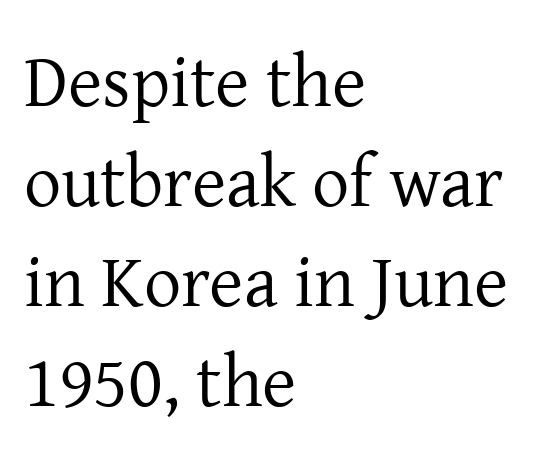
Q: Is the text bold? A: No.
Q: Is the text italic (slanted)? A: No, it is upright.
Q: Is the typeface a serif or a sans-serif typeface? A: Serif.
Q: Is the text underlined? A: No.
Q: How is the paragraph aligned? A: Left-aligned.
Q: Is the spacing between letters normal or unusually wide? A: Normal.
Q: Is the spacing between lines tight, normal or loose? A: Normal.
Q: Width (condensed, normal, or wide)? A: Normal.
Q: Stroke contrast? A: Low.
Q: x-height? A: Medium.
Q: Monospaced? A: No.
